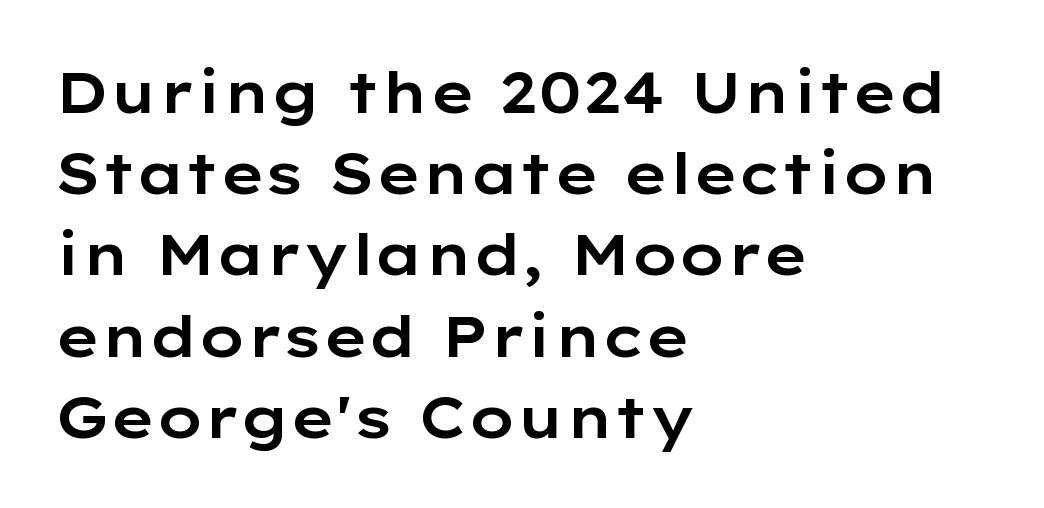
{"serif": "no", "italic": "no", "width": "wide", "stroke_contrast": "low", "x_height": "medium", "monospaced": "no", "underline": "no", "align": "left", "line_spacing": "normal", "line_spacing_ratio": 1.4, "letter_spacing": "normal", "letter_spacing_em": 0.0, "glyph_px": 58}
